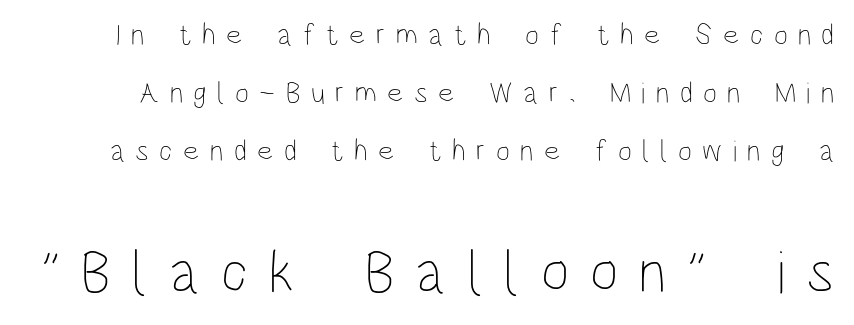
Leading is clearly above the norm, producing a sparse column. Block two is the big one; block one sits smaller above it. Each letter keeps its own natural width here, so spacing adapts to shape. The face used here is rendered with a markedly widened letterfit. Upright lettering throughout. Rule under the text: the space is simply empty.
